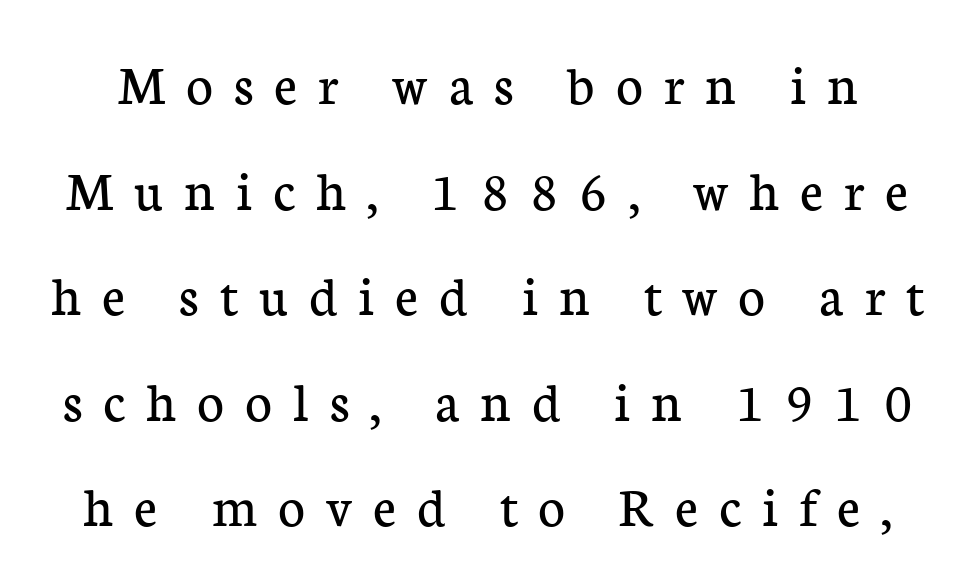
The image shows 58 px regular-weight serif type, upright; set line spacing 1.82x, unusually wide letter spacing (+0.36 em), not underlined; low stroke contrast and a medium x-height.
